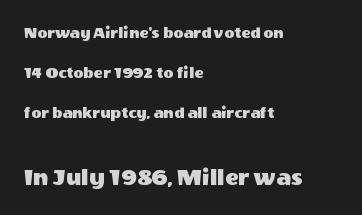
Q: Is the text italic (slanted)? A: No, it is upright.
Q: Is the text underlined? A: No.
Q: How is the paragraph aligned? A: Left-aligned.
Q: Is the spacing between letters normal or unusually wide? A: Normal.
Q: Is the spacing between lines tight, normal or loose? A: Loose.
Q: Which block of text is set in a larger size, the first (top) or the second (bottom)? A: The second (bottom) one.
